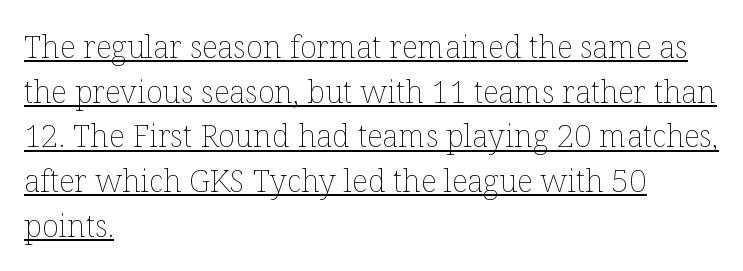
{"italic": "no", "bold": "no", "weight": "thin", "width": "normal", "stroke_contrast": "low", "x_height": "medium", "monospaced": "no", "underline": "yes", "align": "left", "line_spacing": "normal", "line_spacing_ratio": 1.44, "letter_spacing": "normal", "letter_spacing_em": 0.0, "glyph_px": 31}
